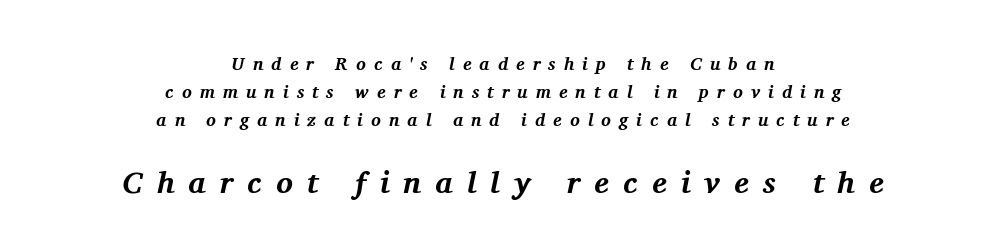
{"serif": "yes", "italic": "yes", "lean": "right", "slant_degrees": 11, "bold": "yes", "weight": "bold", "width": "normal", "stroke_contrast": "medium", "x_height": "medium", "monospaced": "no", "underline": "no", "align": "center", "line_spacing": "normal", "line_spacing_ratio": 1.56, "letter_spacing": "wide", "letter_spacing_em": 0.45, "larger_block": "second", "size_ratio": 1.72, "glyph_px": 31}
